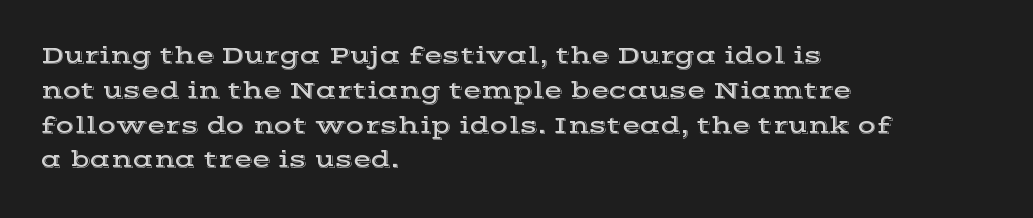
This sample keeps an unexceptional amount of space between lines. These lines keep a tight, regular rhythm from letter to letter. Every stem runs plumb, perpendicular to the baseline. Reading down the block, your eye returns to a fixed left position each line. The string is rendered with underlining switched off.
